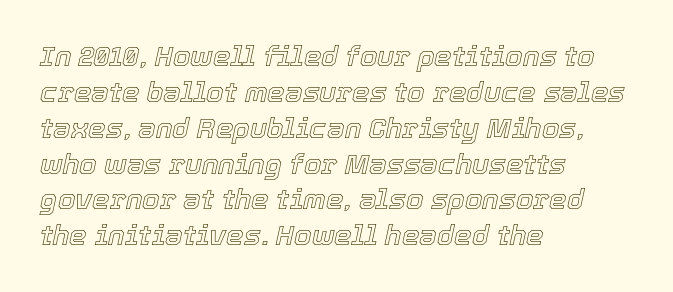
The image shows 28 px text type, italic (leaning right); set left-aligned, normal line spacing (1.28x), normal letter spacing, not underlined; a medium x-height.
